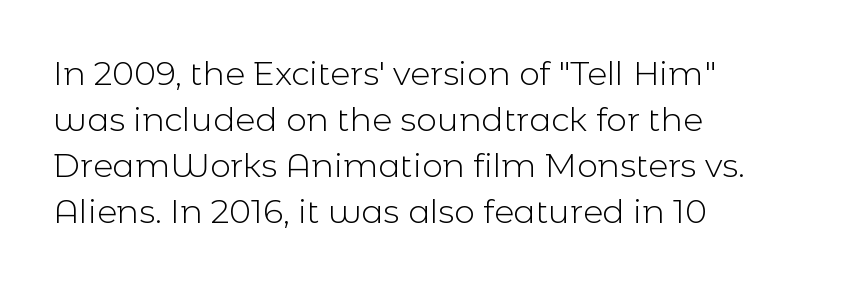
The image shows 33 px light sans-serif type, upright; set left-aligned, normal line spacing (1.39x), normal letter spacing, not underlined; a medium x-height.
